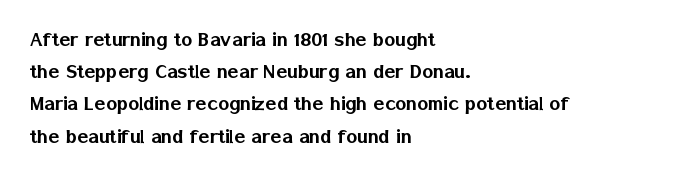
{"italic": "no", "underline": "no", "align": "left", "line_spacing": "normal", "line_spacing_ratio": 1.4, "letter_spacing": "normal", "letter_spacing_em": 0.0, "glyph_px": 23}
